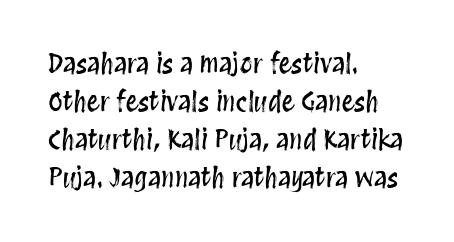
Q: Is the text italic (slanted)? A: No, it is upright.
Q: Is the text underlined? A: No.
Q: How is the paragraph aligned? A: Left-aligned.
Q: Is the spacing between letters normal or unusually wide? A: Normal.
Q: Is the spacing between lines tight, normal or loose? A: Normal.
